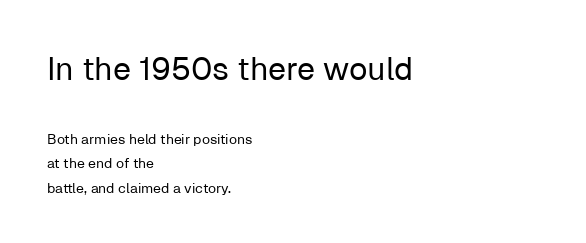
{"serif": "no", "italic": "no", "bold": "no", "weight": "regular", "width": "normal", "stroke_contrast": "low", "x_height": "medium", "monospaced": "no", "underline": "no", "align": "left", "line_spacing_ratio": 1.75, "letter_spacing": "normal", "letter_spacing_em": 0.0, "larger_block": "first", "size_ratio": 2.29, "glyph_px": 32}
